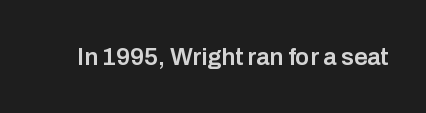
{"italic": "no", "bold": "semi", "underline": "no", "letter_spacing": "normal", "letter_spacing_em": 0.0, "glyph_px": 24}
